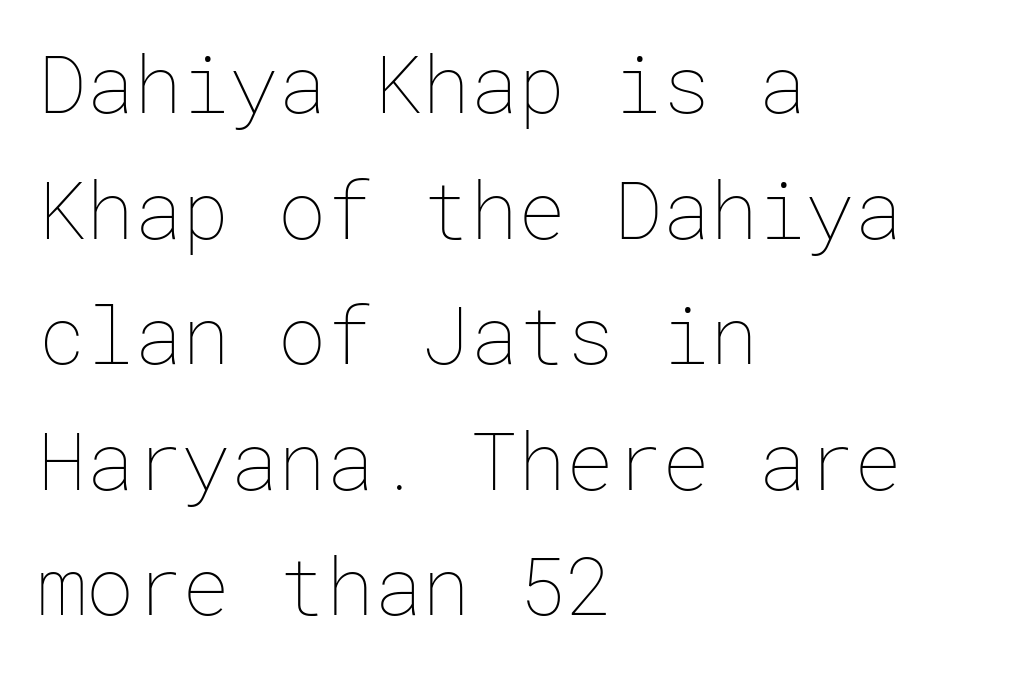
Q: Is the text bold? A: No.
Q: Is the text italic (slanted)? A: No, it is upright.
Q: Is the text underlined? A: No.
Q: How is the paragraph aligned? A: Left-aligned.
Q: Is the spacing between letters normal or unusually wide? A: Normal.
Q: Is the spacing between lines tight, normal or loose? A: Normal.
Q: Width (condensed, normal, or wide)? A: Normal.
Q: Stroke contrast? A: Low.
Q: x-height? A: Medium.
